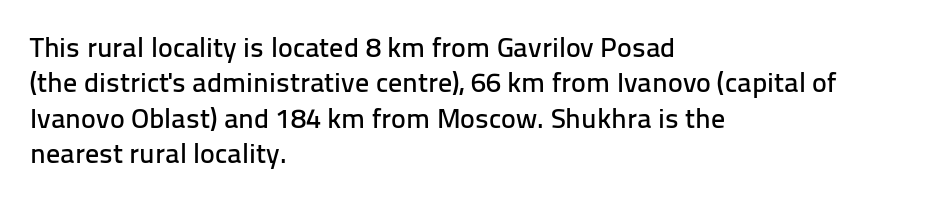
Q: Is the text italic (slanted)? A: No, it is upright.
Q: Is the typeface a serif or a sans-serif typeface? A: Sans-serif.
Q: Is the text underlined? A: No.
Q: How is the paragraph aligned? A: Left-aligned.
Q: Is the spacing between letters normal or unusually wide? A: Normal.
Q: Is the spacing between lines tight, normal or loose? A: Normal.
Q: Width (condensed, normal, or wide)? A: Normal.
Q: Stroke contrast? A: Low.
Q: x-height? A: Medium.
Q: Monospaced? A: No.
